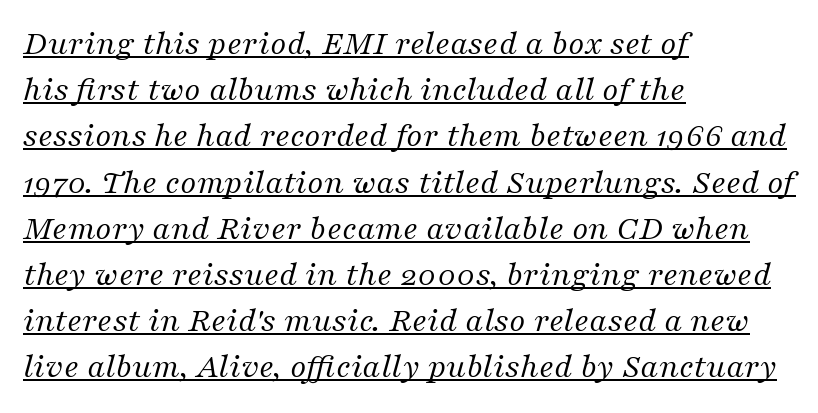
Horizontal bands of white between lines are of average thickness. Quick note: underline on. This sample has the flowing, uneven cadence of proportional lettering. Every row of glyphs begins at an identical x-position on the left. The rendering shows small feet on the letterforms — a serif design. A quiet, ordinary-to-light weight characterises the typeface.
